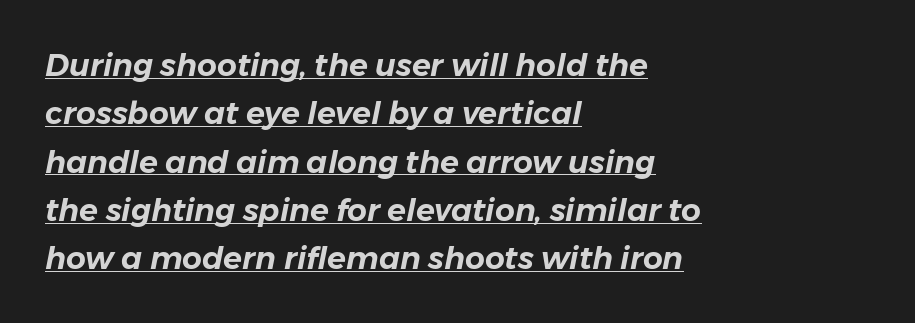
{"italic": "yes", "lean": "right", "slant_degrees": 11, "width": "normal", "stroke_contrast": "low", "x_height": "medium", "monospaced": "no", "underline": "yes", "align": "left", "line_spacing": "normal", "line_spacing_ratio": 1.56, "letter_spacing": "normal", "letter_spacing_em": 0.0, "glyph_px": 31}
